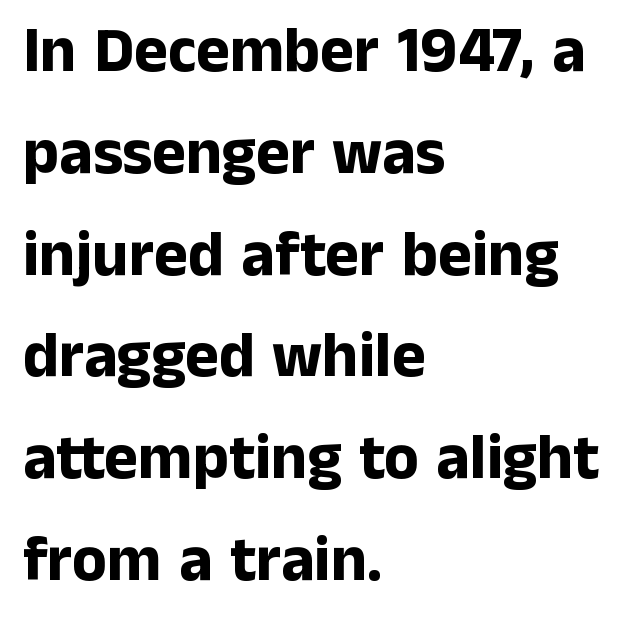
A student would call this left alignment; a typographer would say flush left, rag right. Successive baselines arrive at the customary interval. These lines carry a lot of weight — the face is fully bold. Is this a sans? Yes — the strokes have no serifs.
